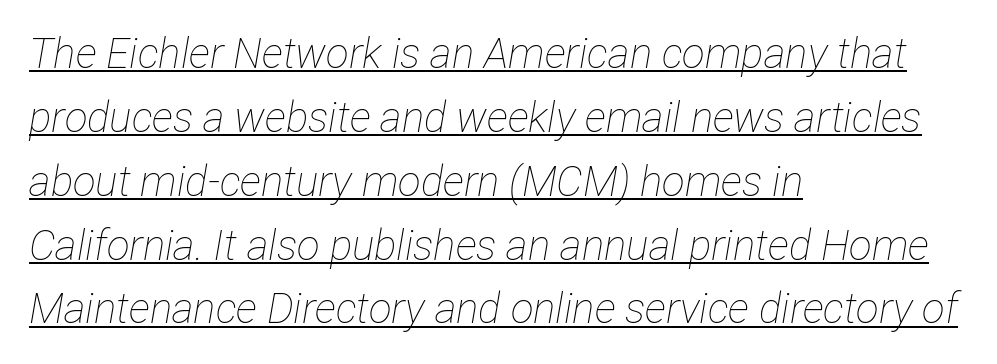
Q: Is the text bold? A: No.
Q: Is the text italic (slanted)? A: Yes, it leans right by about 12 degrees.
Q: Is the text underlined? A: Yes.
Q: How is the paragraph aligned? A: Left-aligned.
Q: Is the spacing between letters normal or unusually wide? A: Normal.
Q: Is the spacing between lines tight, normal or loose? A: Normal.
Q: Width (condensed, normal, or wide)? A: Condensed.
Q: Stroke contrast? A: Low.
Q: x-height? A: Medium.
Q: Monospaced? A: No.
